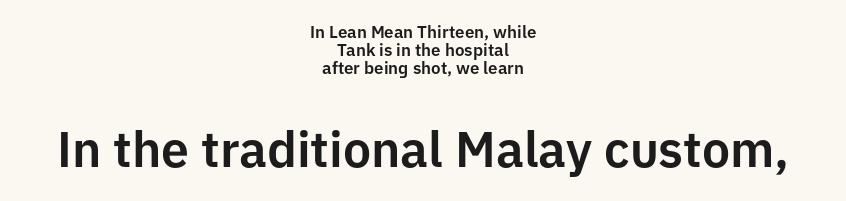
Reading down the block, each line starts at a different indent, mirrored at its end. The space beneath each line is pristine and unruled. A typesetter would call this proportional, since set widths differ per character. Of the two passages, the one underneath uses the larger point size. The horizontal fit of the characters is conventional and even. Every character sits straight up, as roman type does.
